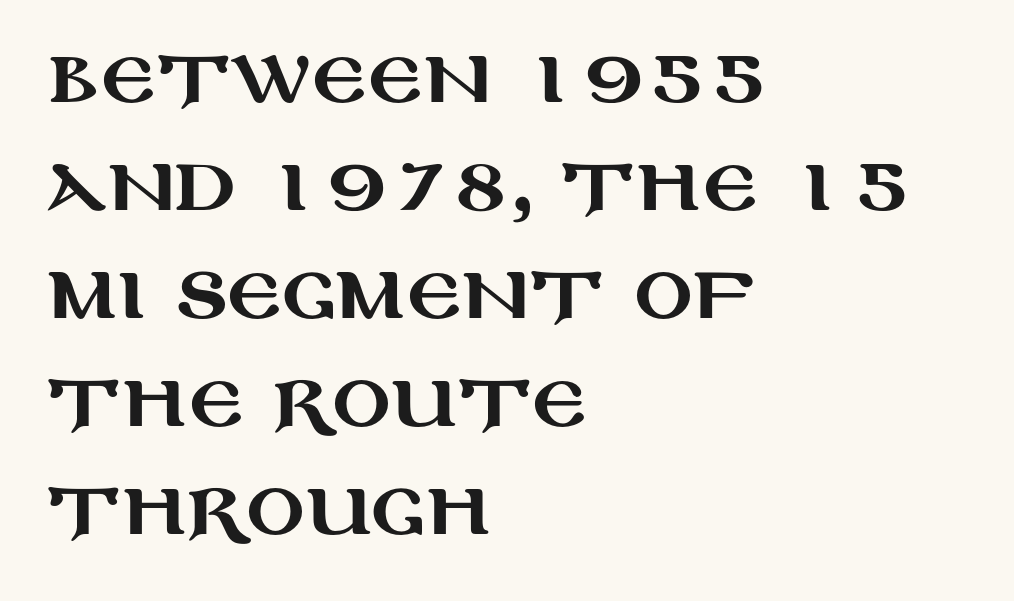
The zone under the glyphs is completely vacant. Ascenders rise straight up at ninety degrees. The letters advance in unequal steps, a hallmark of proportional type. This rendering leaves character spacing at its baseline value.
